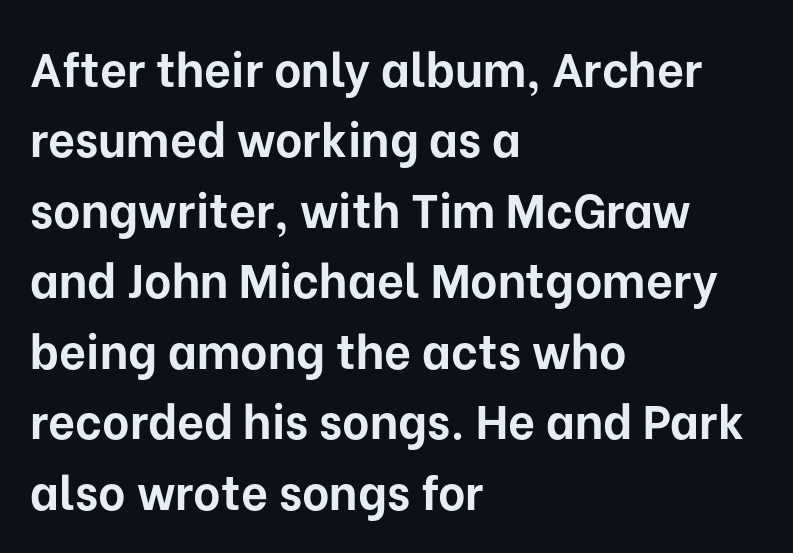
Casual observation: everything's shoved over to the left. Ascenders rise straight up at ninety degrees. The passage shown is typed in a proportional face where columns would drift. Note: no serifs on the glyphs.
